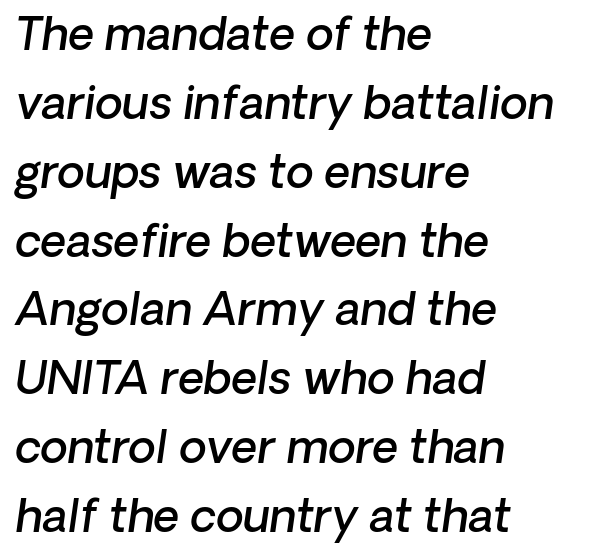
The image shows 45 px semibold type, italic (leaning right); set left-aligned, normal line spacing (1.53x), normal letter spacing, not underlined; low stroke contrast and a medium x-height.
